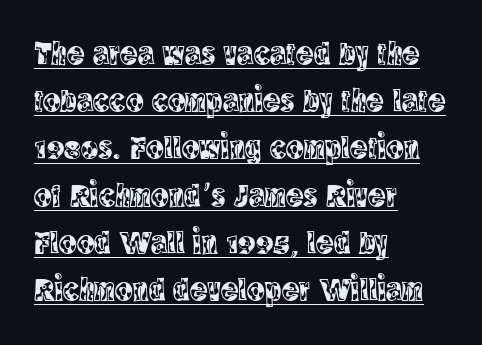
The image shows 33 px condensed serif type, upright; set left-aligned, normal line spacing (1.43x), normal letter spacing, underlined; a large x-height.
